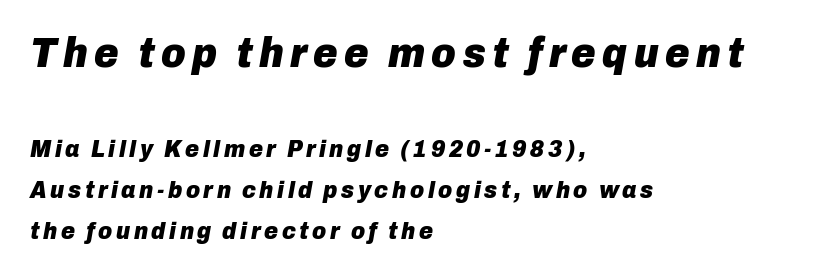
{"italic": "yes", "lean": "right", "slant_degrees": 10, "bold": "yes", "weight": "heavy", "width": "normal", "stroke_contrast": "low", "x_height": "medium", "monospaced": "no", "underline": "no", "align": "left", "line_spacing": "normal", "line_spacing_ratio": 1.7, "larger_block": "first", "size_ratio": 1.75, "glyph_px": 42}
